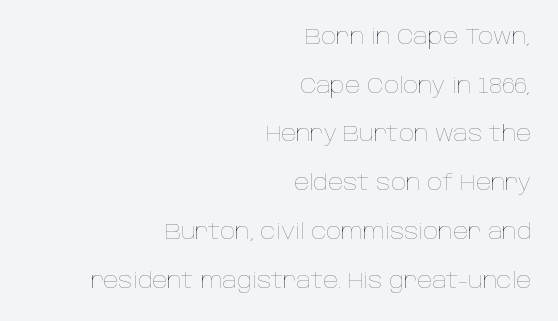
The image shows 21 px text type, upright; set right-aligned, loose line spacing (2.32x), normal letter spacing, not underlined.
